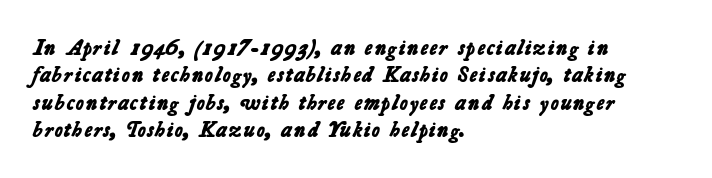
The lines sit at an ordinary, default distance from one another. Has an underline been added? It has not. As a designer I'd log this as weight 700, bold. Reading down the block, your eye returns to a fixed left position each line. Nobody touched the tracking dial on this one.
